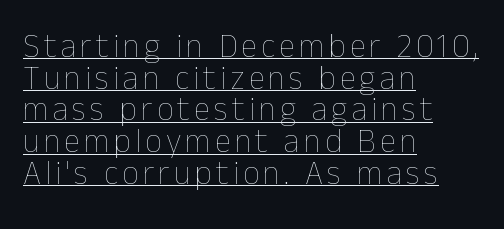
The leading is snug, giving the passage a crowded texture. Compared with undecorated copy, this sample adds a rule below the words. The rendering anchors every line to the left-hand side. The letterforms sit at book weight or below. You can tell it's not italic because the verticals are truly vertical.
